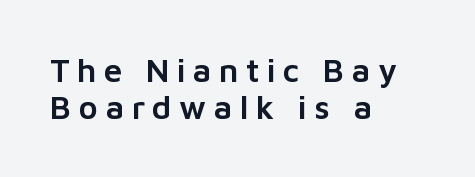
Q: Is the text italic (slanted)? A: No, it is upright.
Q: Is the typeface a serif or a sans-serif typeface? A: Sans-serif.
Q: Is the text underlined? A: No.
Q: How is the paragraph aligned? A: Left-aligned.
Q: Is the spacing between letters normal or unusually wide? A: Unusually wide.
Q: Is the spacing between lines tight, normal or loose? A: Tight.
Q: Width (condensed, normal, or wide)? A: Normal.
Q: Stroke contrast? A: Low.
Q: x-height? A: Medium.
Q: Monospaced? A: No.
